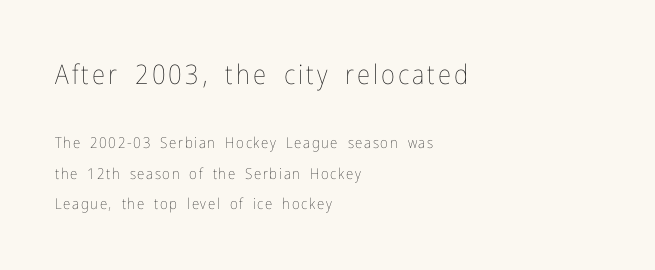
The image shows 27 px text type, upright; set left-aligned, loose line spacing (2.03x), not underlined; the first (top) block is 1.8x larger.
